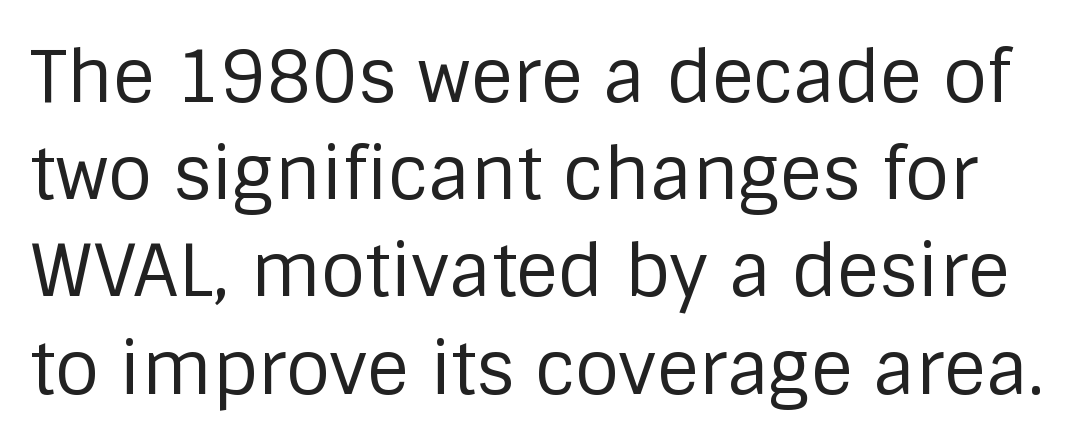
{"serif": "no", "italic": "no", "bold": "no", "weight": "regular", "width": "normal", "stroke_contrast": "low", "x_height": "large", "monospaced": "no", "underline": "no", "line_spacing": "normal", "line_spacing_ratio": 1.35, "letter_spacing": "normal", "letter_spacing_em": 0.0, "glyph_px": 72}
